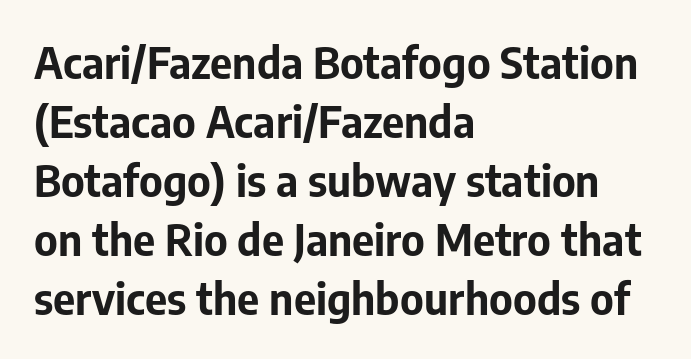
Q: Is the text bold? A: Yes.
Q: Is the text italic (slanted)? A: No, it is upright.
Q: Is the typeface a serif or a sans-serif typeface? A: Sans-serif.
Q: Is the text underlined? A: No.
Q: How is the paragraph aligned? A: Left-aligned.
Q: Is the spacing between letters normal or unusually wide? A: Normal.
Q: Is the spacing between lines tight, normal or loose? A: Normal.
Q: Width (condensed, normal, or wide)? A: Normal.
Q: Stroke contrast? A: Low.
Q: x-height? A: Medium.
Q: Monospaced? A: No.
